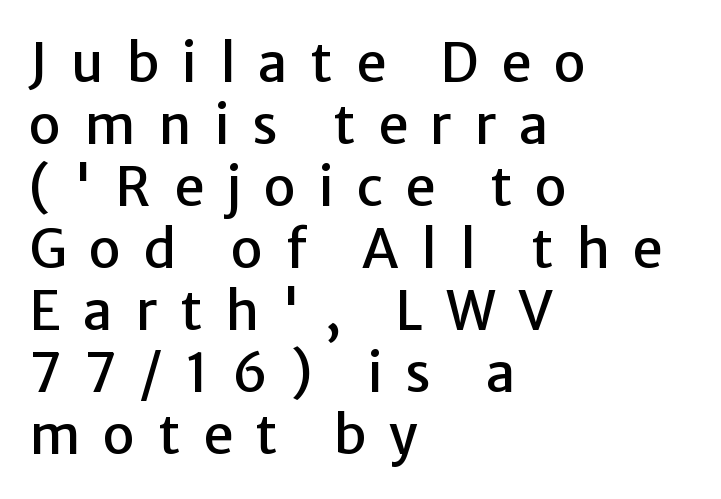
Descenders are the only things crossing below the line. The face used here is proportionally spaced, like ordinary book or web type. Horizontal alignment here is leftward, the default for most running prose. Notice how the stems are strictly vertical — no italics here.
